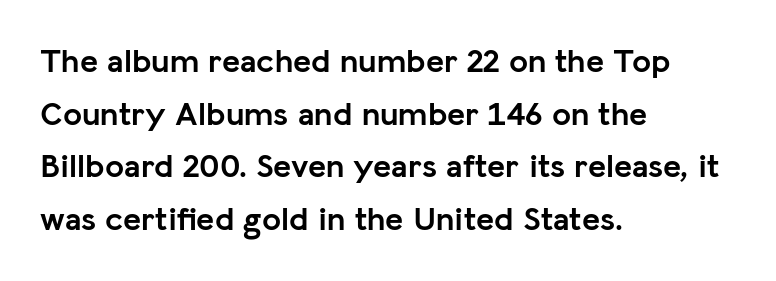
Q: Is the text bold? A: Yes.
Q: Is the text italic (slanted)? A: No, it is upright.
Q: Is the typeface a serif or a sans-serif typeface? A: Sans-serif.
Q: Is the text underlined? A: No.
Q: How is the paragraph aligned? A: Left-aligned.
Q: Is the spacing between letters normal or unusually wide? A: Normal.
Q: Is the spacing between lines tight, normal or loose? A: Normal.
Q: Width (condensed, normal, or wide)? A: Normal.
Q: Stroke contrast? A: Low.
Q: x-height? A: Medium.
Q: Monospaced? A: No.
